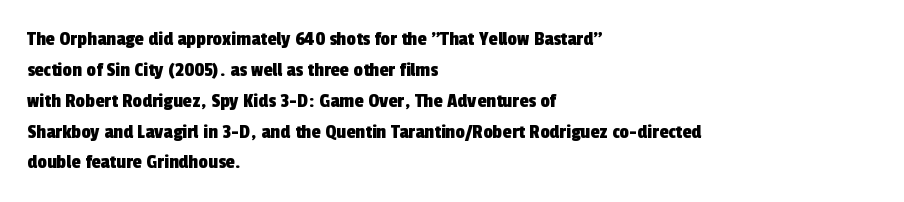
{"underline": "no", "align": "left", "line_spacing": "normal", "line_spacing_ratio": 1.47, "letter_spacing": "normal", "letter_spacing_em": 0.0, "glyph_px": 21}
